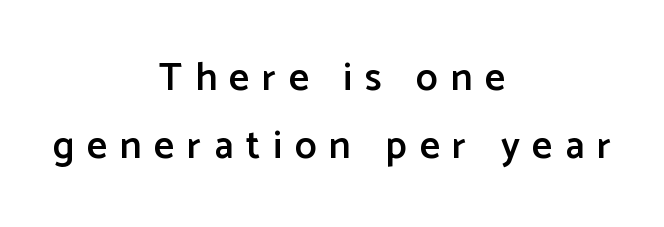
The image shows 39 px semibold sans-serif type, upright; set centered, line spacing 1.74x, unusually wide letter spacing (+0.33 em), not underlined; low stroke contrast and a medium x-height.
